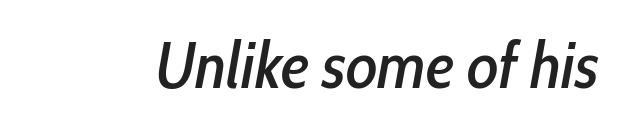
The image shows 66 px condensed type, italic (leaning right); set normal letter spacing, not underlined; low stroke contrast and a medium x-height.
